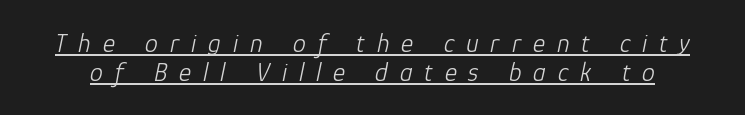
{"italic": "yes", "lean": "right", "slant_degrees": 12, "bold": "no", "underline": "yes", "line_spacing": "tight", "line_spacing_ratio": 1.11, "letter_spacing": "wide", "letter_spacing_em": 0.46, "glyph_px": 26}
